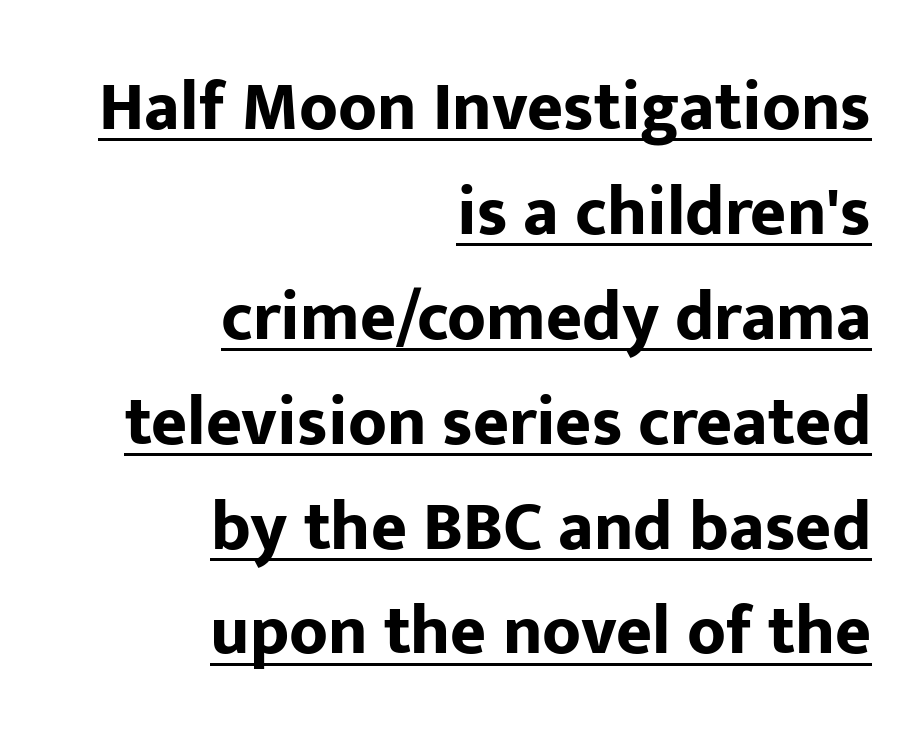
Q: Is the text bold? A: Yes.
Q: Is the text italic (slanted)? A: No, it is upright.
Q: Is the typeface a serif or a sans-serif typeface? A: Sans-serif.
Q: Is the text underlined? A: Yes.
Q: How is the paragraph aligned? A: Right-aligned.
Q: Is the spacing between letters normal or unusually wide? A: Normal.
Q: Is the spacing between lines tight, normal or loose? A: Normal.
Q: Width (condensed, normal, or wide)? A: Normal.
Q: Stroke contrast? A: Low.
Q: x-height? A: Medium.
Q: Monospaced? A: No.
